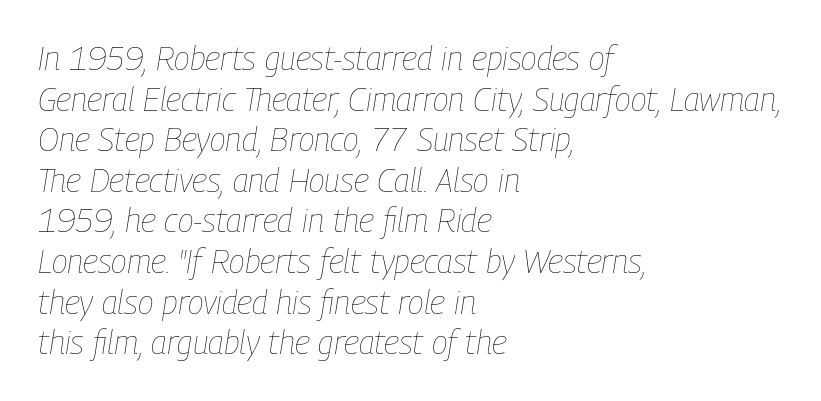
The image shows 33 px thin, condensed type, italic (leaning right); set left-aligned, line spacing 1.23x, normal letter spacing, not underlined; low stroke contrast and a medium x-height.
